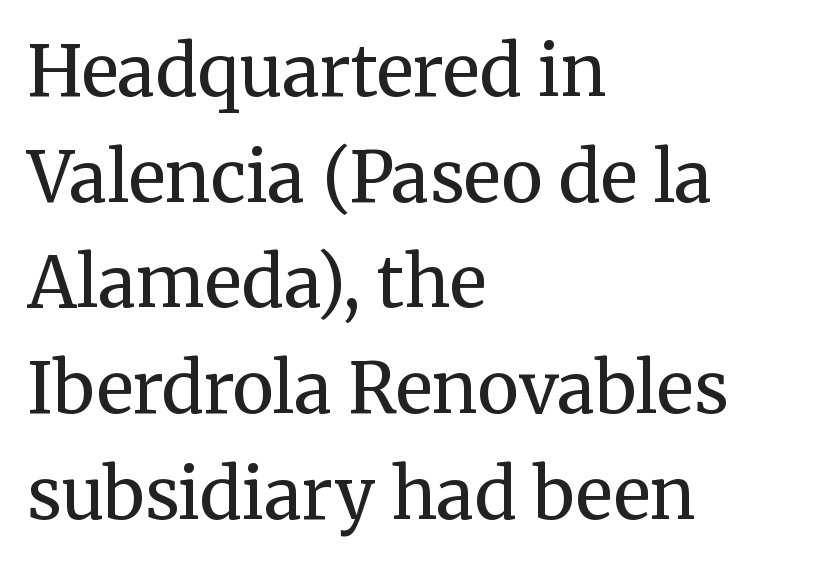
Stems here are at most as thick as an everyday book face. A bare baseline throughout the passage. Characters follow at the spacing the type designer built in. Proportional: the letters do not fall into vertical columns.
